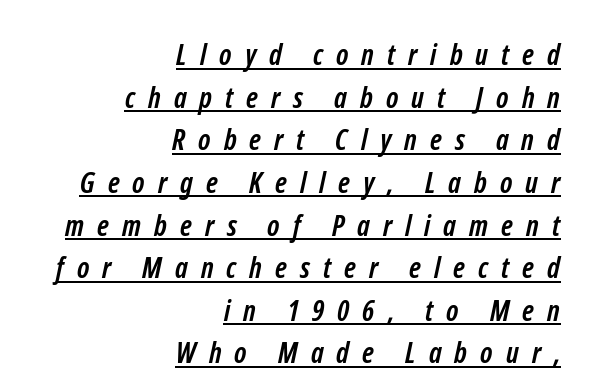
The image shows 29 px semibold, condensed sans-serif type; set right-aligned, normal line spacing (1.47x), unusually wide letter spacing (+0.45 em), underlined; low stroke contrast and a medium x-height.
